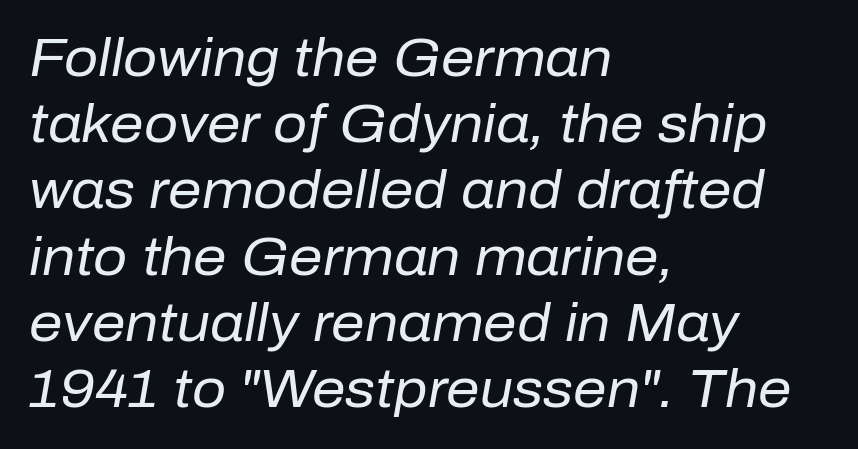
Q: Is the text bold? A: No.
Q: Is the text italic (slanted)? A: Yes, it leans right by about 10 degrees.
Q: Is the text underlined? A: No.
Q: How is the paragraph aligned? A: Left-aligned.
Q: Is the spacing between letters normal or unusually wide? A: Normal.
Q: Is the spacing between lines tight, normal or loose? A: Normal.
Q: Width (condensed, normal, or wide)? A: Normal.
Q: Stroke contrast? A: Low.
Q: x-height? A: Medium.
Q: Monospaced? A: No.
